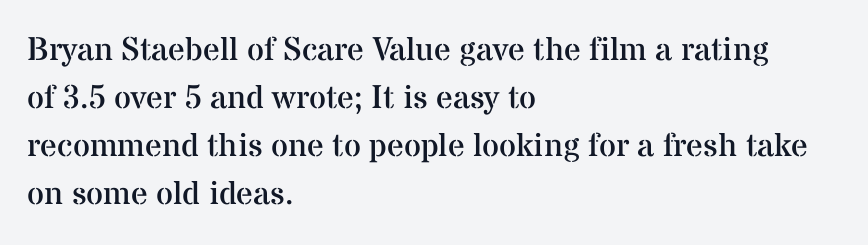
{"serif": "yes", "italic": "no", "bold": "no", "weight": "regular", "width": "normal", "stroke_contrast": "medium", "x_height": "medium", "monospaced": "no", "underline": "no", "align": "left", "line_spacing": "normal", "line_spacing_ratio": 1.45, "letter_spacing": "normal", "letter_spacing_em": 0.0, "glyph_px": 33}
